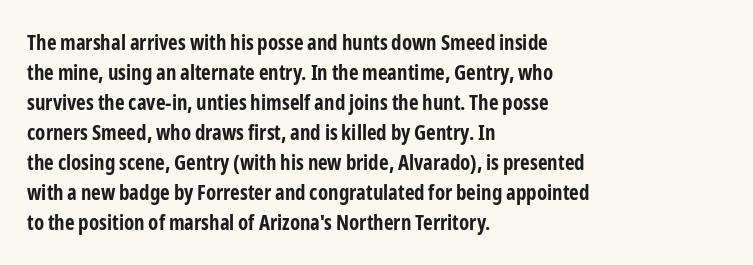
The image shows 21 px bold type, upright; set left-aligned, normal line spacing (1.43x), normal letter spacing, not underlined.
